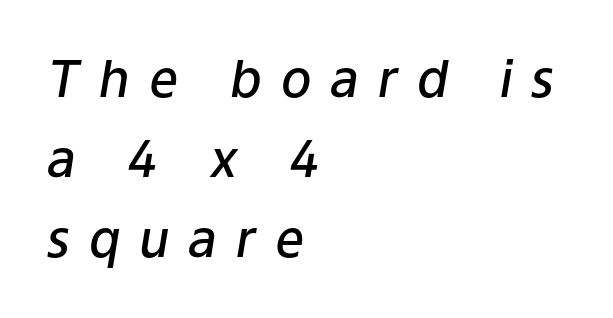
Q: Is the text bold? A: Semi-bold.
Q: Is the text italic (slanted)? A: Yes, it leans right by about 9 degrees.
Q: Is the text underlined? A: No.
Q: How is the paragraph aligned? A: Left-aligned.
Q: Is the spacing between letters normal or unusually wide? A: Unusually wide.
Q: Is the spacing between lines tight, normal or loose? A: Normal.
Q: Width (condensed, normal, or wide)? A: Normal.
Q: Stroke contrast? A: Low.
Q: x-height? A: Medium.
Q: Monospaced? A: No.
